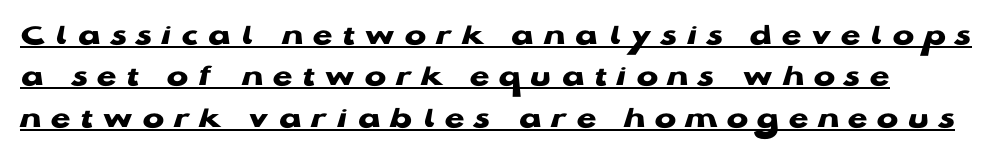
The image shows 32 px heavy, wide sans-serif type, upright; set left-aligned, normal line spacing (1.29x), unusually wide letter spacing (+0.3 em), underlined; low stroke contrast and a medium x-height.
